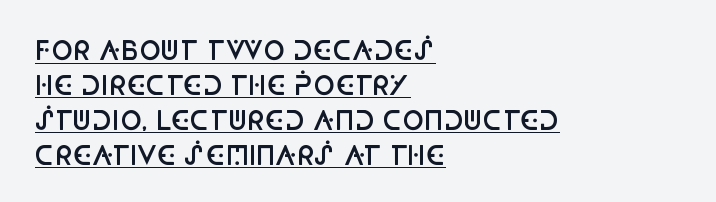
Q: Is the text bold? A: Semi-bold.
Q: Is the text italic (slanted)? A: No, it is upright.
Q: Is the text underlined? A: Yes.
Q: How is the paragraph aligned? A: Left-aligned.
Q: Is the spacing between letters normal or unusually wide? A: Normal.
Q: Is the spacing between lines tight, normal or loose? A: Normal.
